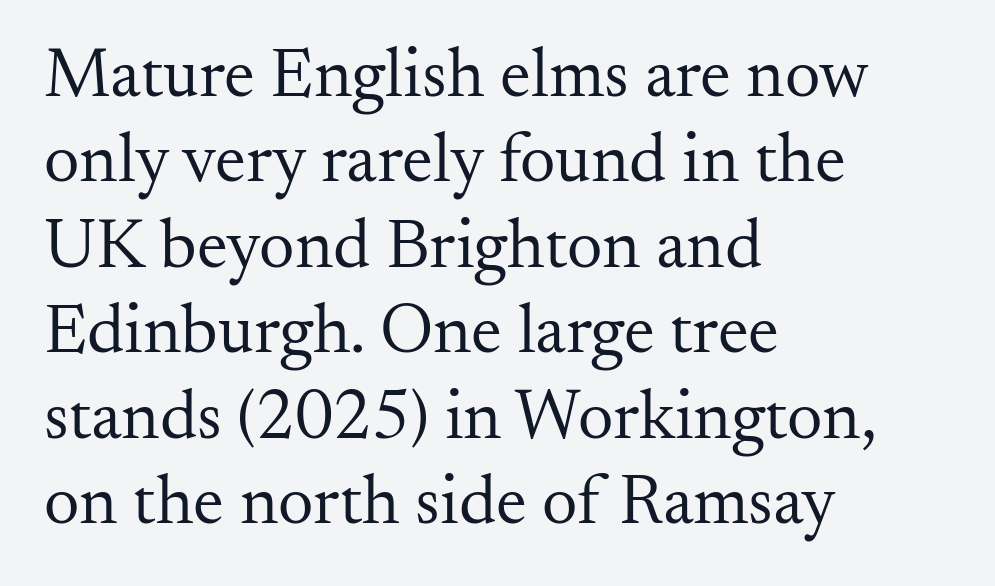
Q: Is the text bold? A: No.
Q: Is the text italic (slanted)? A: No, it is upright.
Q: Is the typeface a serif or a sans-serif typeface? A: Serif.
Q: Is the text underlined? A: No.
Q: How is the paragraph aligned? A: Left-aligned.
Q: Is the spacing between letters normal or unusually wide? A: Normal.
Q: Width (condensed, normal, or wide)? A: Normal.
Q: Stroke contrast? A: Medium.
Q: x-height? A: Small.
Q: Monospaced? A: No.
